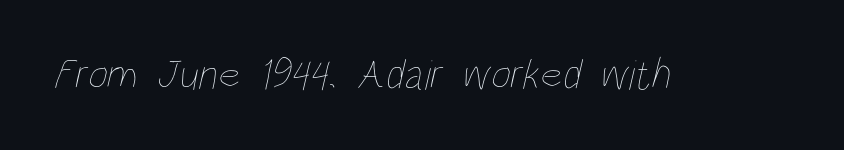
The image shows 43 px thin, condensed type; set normal letter spacing, not underlined; low stroke contrast and a large x-height.
